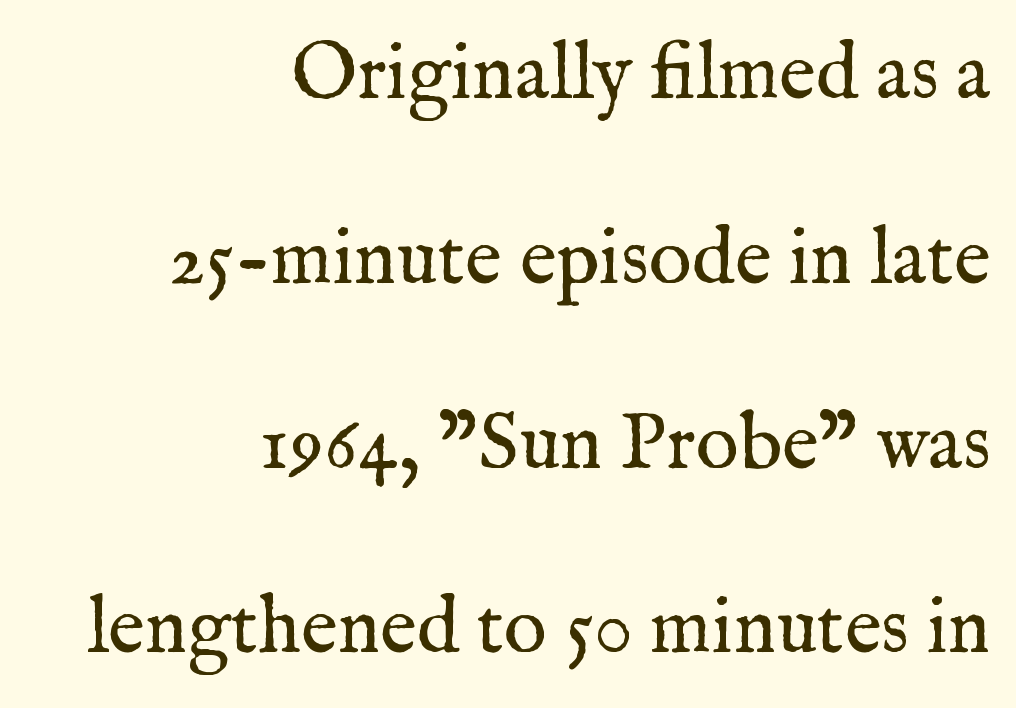
Q: Is the text bold? A: No.
Q: Is the text italic (slanted)? A: No, it is upright.
Q: Is the typeface a serif or a sans-serif typeface? A: Serif.
Q: Is the text underlined? A: No.
Q: How is the paragraph aligned? A: Right-aligned.
Q: Is the spacing between letters normal or unusually wide? A: Normal.
Q: Is the spacing between lines tight, normal or loose? A: Loose.
Q: Width (condensed, normal, or wide)? A: Normal.
Q: Stroke contrast? A: Medium.
Q: x-height? A: Medium.
Q: Monospaced? A: No.
